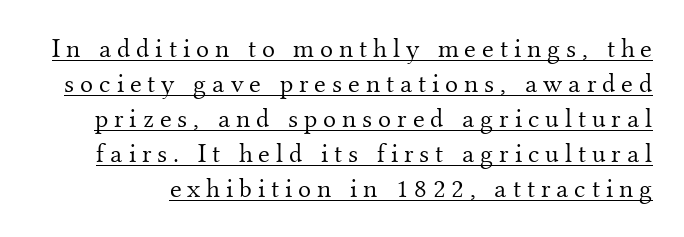
{"italic": "no", "bold": "no", "underline": "yes", "line_spacing": "normal", "line_spacing_ratio": 1.3, "letter_spacing": "wide", "letter_spacing_em": 0.22, "glyph_px": 27}
